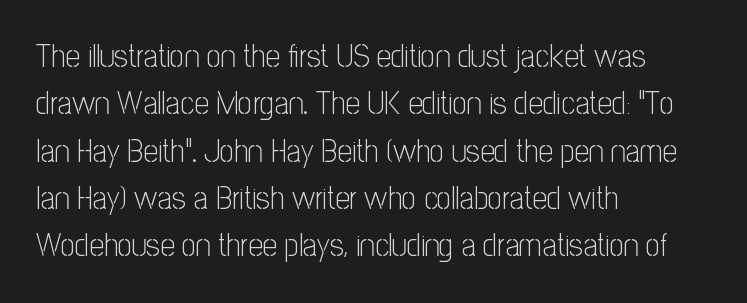
It's the straight-up-and-down kind of type. Clear beneath every line of the passage. A typesetter would call this zero additional tracking. The passage shown is not bold in any degree.
